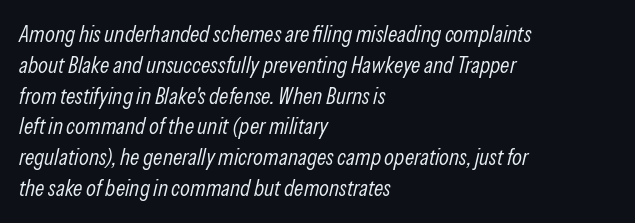
Q: Is the text bold? A: No.
Q: Is the text italic (slanted)? A: Yes, it leans right by about 13 degrees.
Q: Is the text underlined? A: No.
Q: How is the paragraph aligned? A: Left-aligned.
Q: Is the spacing between letters normal or unusually wide? A: Normal.
Q: Is the spacing between lines tight, normal or loose? A: Normal.
